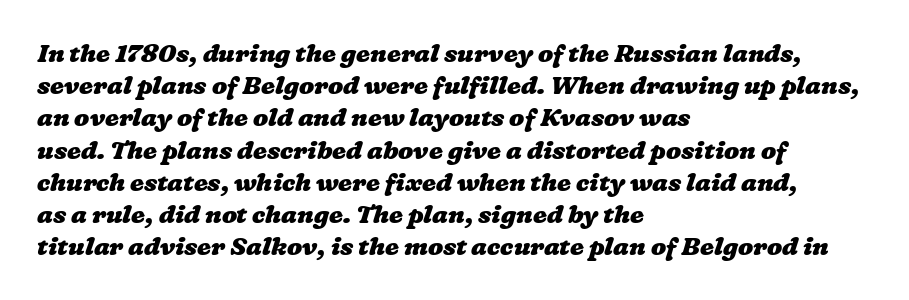
Q: Is the text bold? A: Yes.
Q: Is the text underlined? A: No.
Q: How is the paragraph aligned? A: Left-aligned.
Q: Is the spacing between letters normal or unusually wide? A: Normal.
Q: Is the spacing between lines tight, normal or loose? A: Normal.
